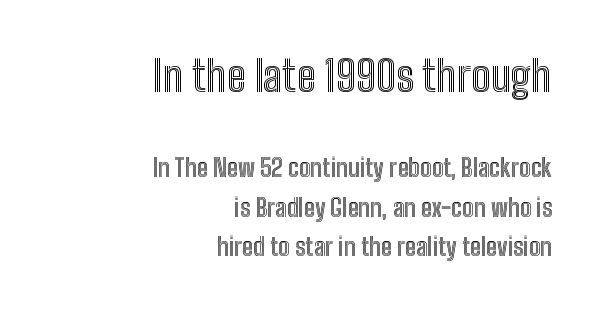
Q: Is the text italic (slanted)? A: No, it is upright.
Q: Is the text underlined? A: No.
Q: How is the paragraph aligned? A: Right-aligned.
Q: Is the spacing between letters normal or unusually wide? A: Normal.
Q: Is the spacing between lines tight, normal or loose? A: Normal.
Q: Which block of text is set in a larger size, the first (top) or the second (bottom)? A: The first (top) one.
Q: Width (condensed, normal, or wide)? A: Condensed.
Q: x-height? A: Medium.
Q: Monospaced? A: No.
